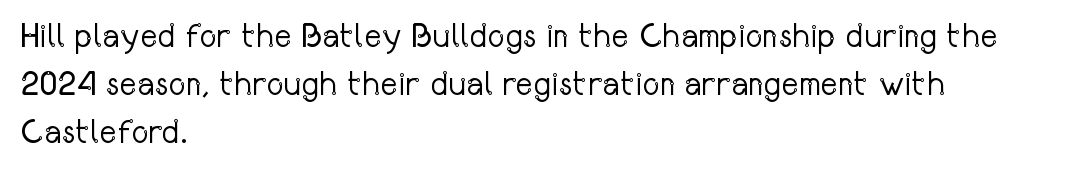
Q: Is the text bold? A: No.
Q: Is the text italic (slanted)? A: No, it is upright.
Q: Is the typeface a serif or a sans-serif typeface? A: Sans-serif.
Q: Is the text underlined? A: No.
Q: How is the paragraph aligned? A: Left-aligned.
Q: Is the spacing between letters normal or unusually wide? A: Normal.
Q: Is the spacing between lines tight, normal or loose? A: Normal.
Q: Width (condensed, normal, or wide)? A: Condensed.
Q: Stroke contrast? A: Low.
Q: x-height? A: Medium.
Q: Monospaced? A: No.
